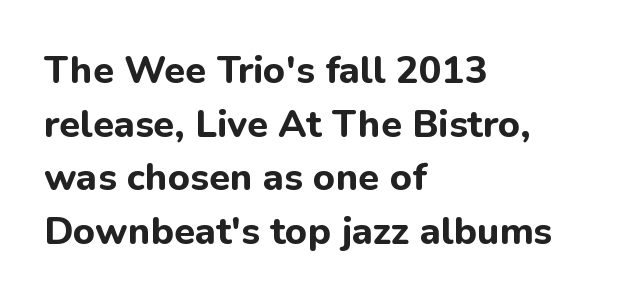
{"serif": "no", "italic": "no", "bold": "yes", "weight": "bold", "width": "normal", "stroke_contrast": "low", "x_height": "medium", "monospaced": "no", "underline": "no", "align": "left", "line_spacing": "normal", "line_spacing_ratio": 1.41, "letter_spacing": "normal", "letter_spacing_em": 0.0, "glyph_px": 38}
